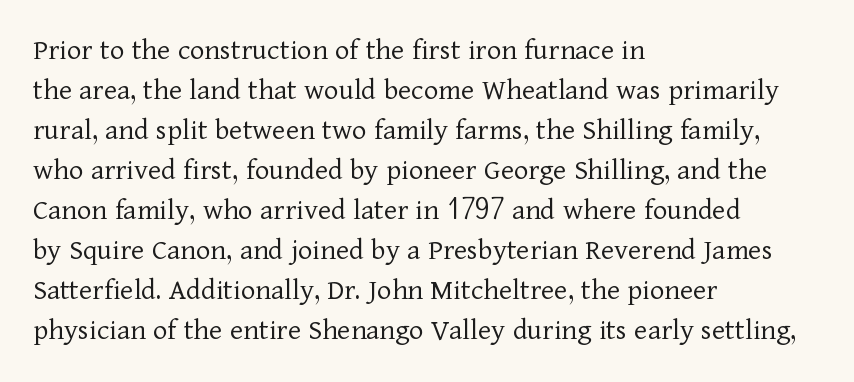
The image shows 31 px light serif type, upright; set left-aligned, normal line spacing (1.29x), normal letter spacing, not underlined; low stroke contrast and a medium x-height.
